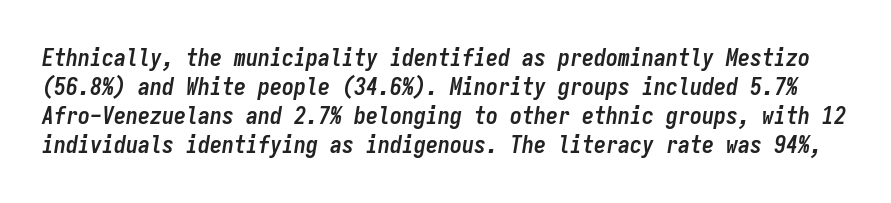
The image shows 24 px bold type, italic (leaning right); set line spacing 1.21x, normal letter spacing, not underlined.
